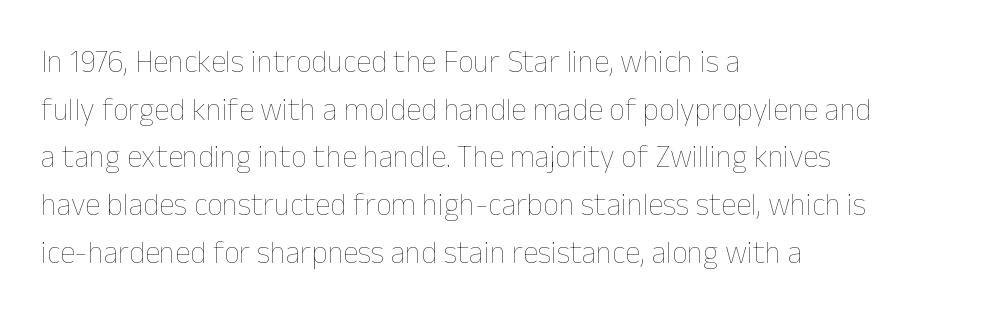
The area under the type is left untouched. Summary of weight: not heavy and not bold. Is there much room between lines? A standard amount, neither cramped nor airy. In CSS terms this would be text-align: left. These lines are rendered in a variable-pitch font.
